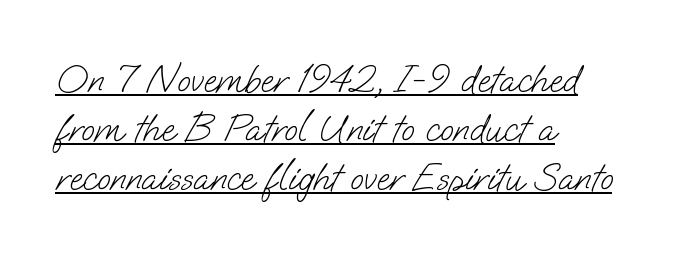
{"serif": "no", "bold": "no", "weight": "light", "width": "normal", "stroke_contrast": "low", "x_height": "small", "monospaced": "no", "underline": "yes", "align": "left", "line_spacing": "normal", "line_spacing_ratio": 1.26, "letter_spacing": "normal", "letter_spacing_em": 0.0, "glyph_px": 39}
